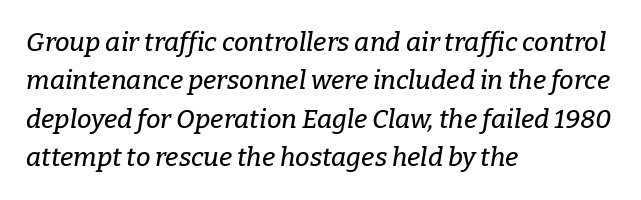
{"italic": "yes", "lean": "right", "slant_degrees": 9, "underline": "no", "align": "left", "line_spacing": "normal", "line_spacing_ratio": 1.48, "letter_spacing": "normal", "letter_spacing_em": 0.0, "glyph_px": 26}
